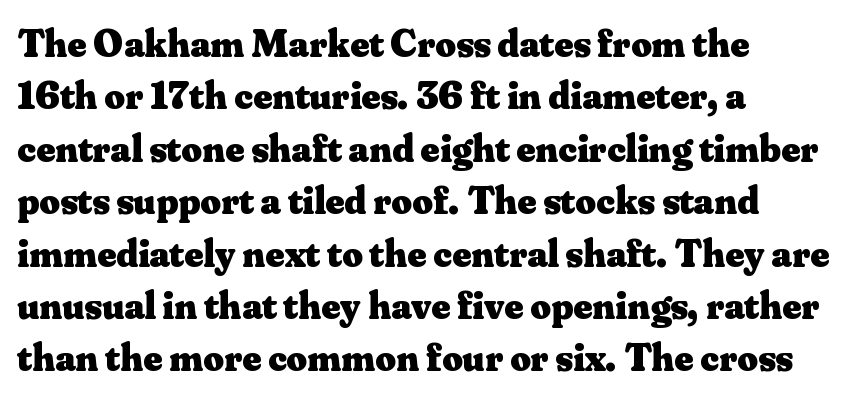
The font's upright variant was chosen for this text. Honestly, the row spacing looks completely unremarkable. The sample has been set heavy, in full bold. Do the characters align in a grid? No, the font is proportional.
